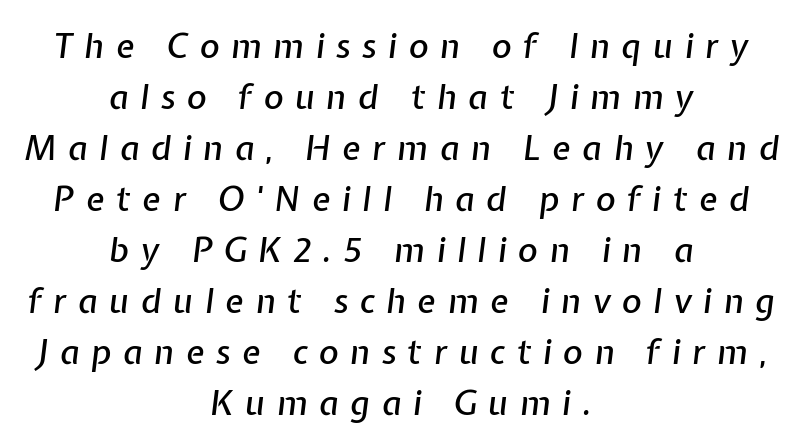
The image shows 34 px text type, italic (leaning right); set centered, normal line spacing (1.5x), unusually wide letter spacing (+0.34 em), not underlined; low stroke contrast and a medium x-height.
